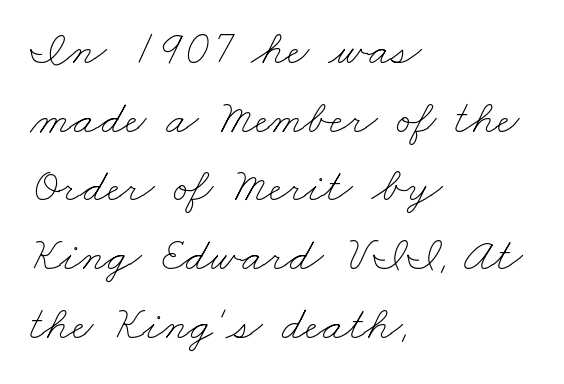
Q: Is the text bold? A: No.
Q: Is the text underlined? A: No.
Q: How is the paragraph aligned? A: Left-aligned.
Q: Is the spacing between letters normal or unusually wide? A: Normal.
Q: Is the spacing between lines tight, normal or loose? A: Normal.
Q: Width (condensed, normal, or wide)? A: Wide.
Q: Stroke contrast? A: Low.
Q: x-height? A: Small.
Q: Monospaced? A: No.
